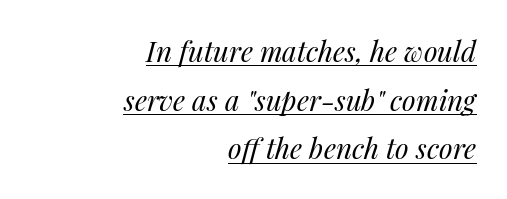
Looks like regular typesetting: each glyph gets only the width it needs. Standard letterfit; no display-style spreading of the glyphs. Somebody hit Ctrl+U on this one — the words are underlined. If you drew a ruler down the right edge, every line would touch it.
